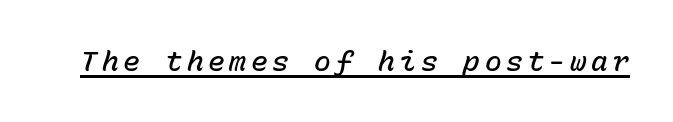
Glance below the letters and you will spot a drawn line. Every character here occupies the same horizontal width, giving the sample a typewriter-like rhythm. Style check: oblique. A bit beefed up — I'd call it semibold rather than bold.
